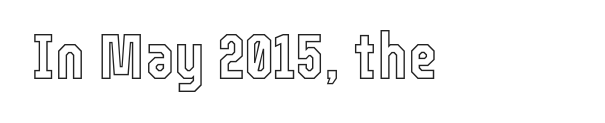
The image shows 64 px condensed type, upright; set left-aligned, normal letter spacing, not underlined; a medium x-height.
